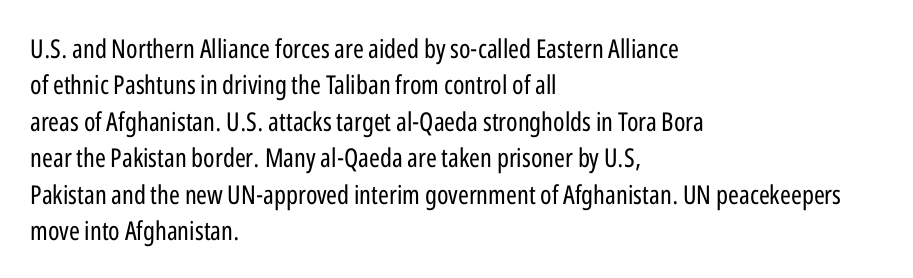
Q: Is the text bold? A: No.
Q: Is the text italic (slanted)? A: No, it is upright.
Q: Is the text underlined? A: No.
Q: How is the paragraph aligned? A: Left-aligned.
Q: Is the spacing between letters normal or unusually wide? A: Normal.
Q: Is the spacing between lines tight, normal or loose? A: Normal.
